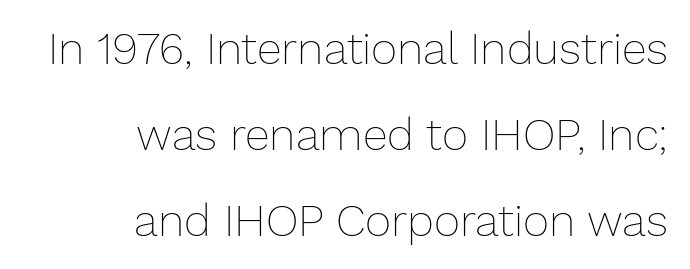
{"italic": "no", "bold": "no", "weight": "thin", "width": "normal", "stroke_contrast": "low", "x_height": "medium", "monospaced": "no", "underline": "no", "align": "right", "line_spacing": "loose", "line_spacing_ratio": 1.91, "letter_spacing": "normal", "letter_spacing_em": 0.0, "glyph_px": 45}
